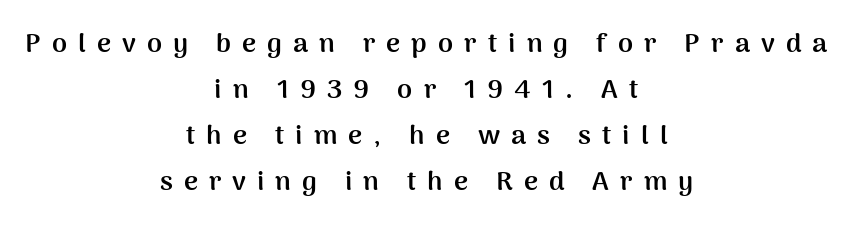
The image shows 27 px bold type, upright; set centered, normal line spacing (1.7x), unusually wide letter spacing (+0.41 em), not underlined.
